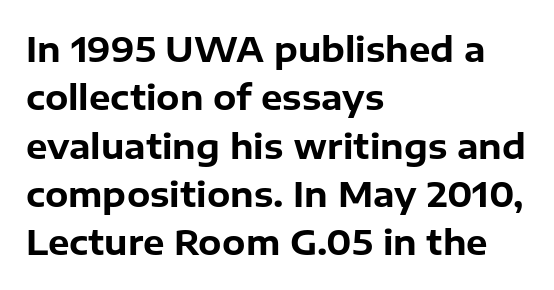
Q: Is the text bold? A: Yes.
Q: Is the text italic (slanted)? A: No, it is upright.
Q: Is the typeface a serif or a sans-serif typeface? A: Sans-serif.
Q: Is the text underlined? A: No.
Q: How is the paragraph aligned? A: Left-aligned.
Q: Is the spacing between letters normal or unusually wide? A: Normal.
Q: Is the spacing between lines tight, normal or loose? A: Normal.
Q: Width (condensed, normal, or wide)? A: Normal.
Q: Stroke contrast? A: Low.
Q: x-height? A: Medium.
Q: Monospaced? A: No.
